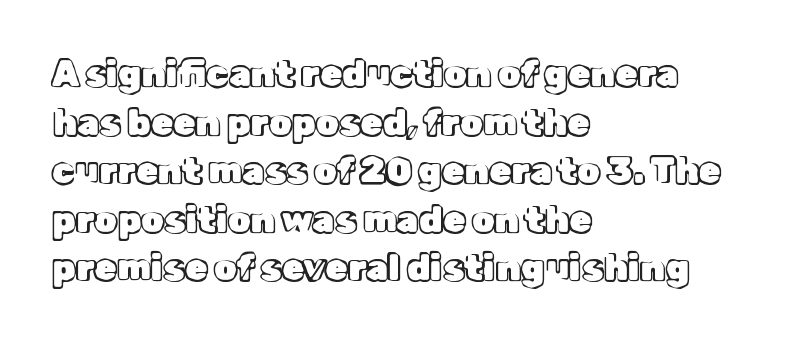
The image shows 36 px text type, upright; set left-aligned, normal line spacing (1.35x), normal letter spacing, not underlined; a medium x-height.
